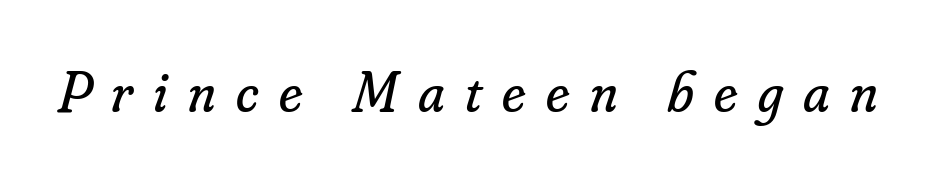
Q: Is the text bold? A: No.
Q: Is the text italic (slanted)? A: Yes, it leans right by about 16 degrees.
Q: Is the typeface a serif or a sans-serif typeface? A: Serif.
Q: Is the text underlined? A: No.
Q: Is the spacing between letters normal or unusually wide? A: Unusually wide.
Q: Width (condensed, normal, or wide)? A: Normal.
Q: Stroke contrast? A: Low.
Q: x-height? A: Small.
Q: Monospaced? A: No.
